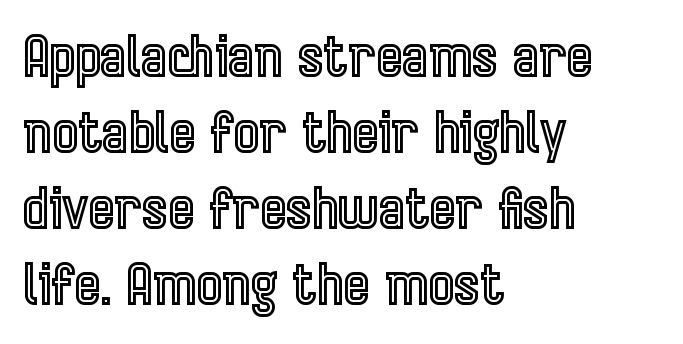
The image shows 56 px condensed type, upright; set left-aligned, normal line spacing (1.36x), normal letter spacing, not underlined; a medium x-height.
